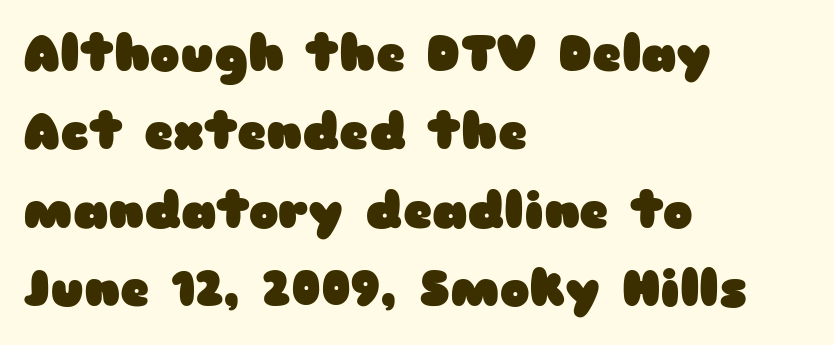
Q: Is the text bold? A: Yes.
Q: Is the text italic (slanted)? A: No, it is upright.
Q: Is the typeface a serif or a sans-serif typeface? A: Sans-serif.
Q: Is the text underlined? A: No.
Q: How is the paragraph aligned? A: Left-aligned.
Q: Is the spacing between letters normal or unusually wide? A: Normal.
Q: Is the spacing between lines tight, normal or loose? A: Normal.
Q: Width (condensed, normal, or wide)? A: Wide.
Q: Stroke contrast? A: Low.
Q: x-height? A: Medium.
Q: Monospaced? A: No.
